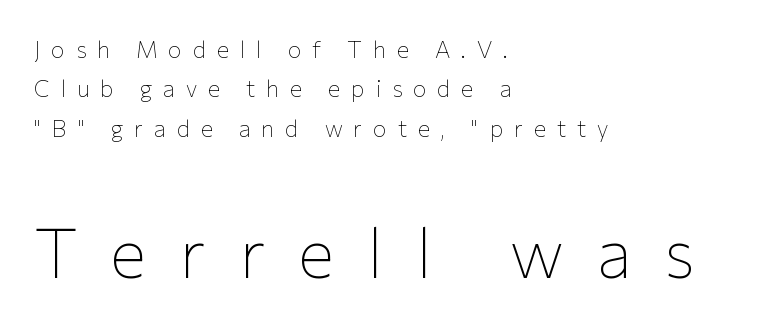
The letters advance in unequal steps, a hallmark of proportional type. The specimen reads as upright at a glance. Just letters on the line, the space beneath them empty. Observe the wide spacing: letters keep a clear distance from each other. All the whitespace from short lines collects on the right.
